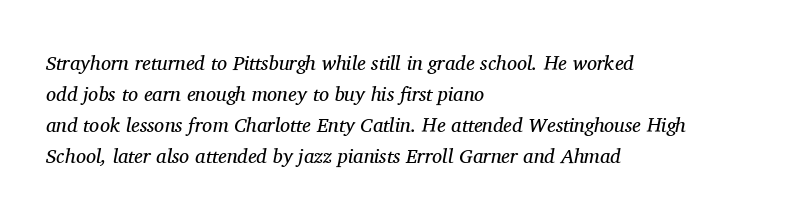
Check the space under the baseline: it is left empty. The rendering applies a slant to the glyphs. The typesetter chose a ragged-right arrangement here. Letters have the restrained weight of plain body copy at most. There is no visible air inserted between adjacent glyphs.
